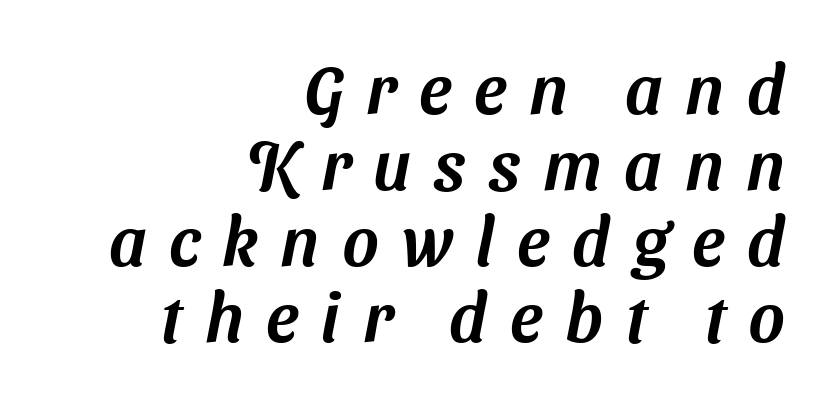
The face used here is proportionally spaced, like ordinary book or web type. Horizontally, the lines are justified to the trailing edge only. There is plenty of visible air inserted between adjacent glyphs. The passage shown is not underscored anywhere. Check where the strokes stop: nothing finishes them off — pure sans. Is there much room between lines? No — they nearly touch.
